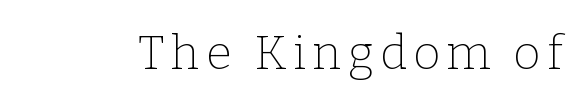
These lines are rendered in a variable-pitch font. The typesetting does not lean heavy: it is not bold. The area under the type is left untouched. I'd call this a serif setting — the letters wear small feet.
